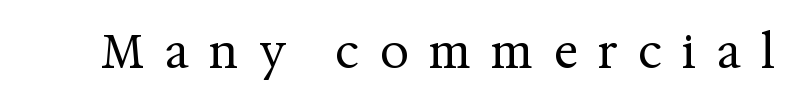
{"serif": "yes", "italic": "no", "bold": "no", "weight": "regular", "width": "normal", "stroke_contrast": "medium", "x_height": "medium", "monospaced": "no", "underline": "no", "letter_spacing": "wide", "letter_spacing_em": 0.44, "glyph_px": 46}
